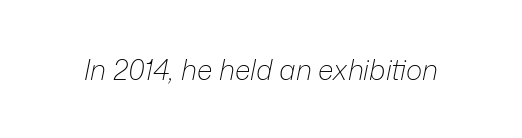
Glyph-to-glyph distance matches everyday printed text. Proportional: the letters do not fall into vertical columns. The characters are drawn with everyday or finer stroke widths. Rule under the text: the space is simply empty.
